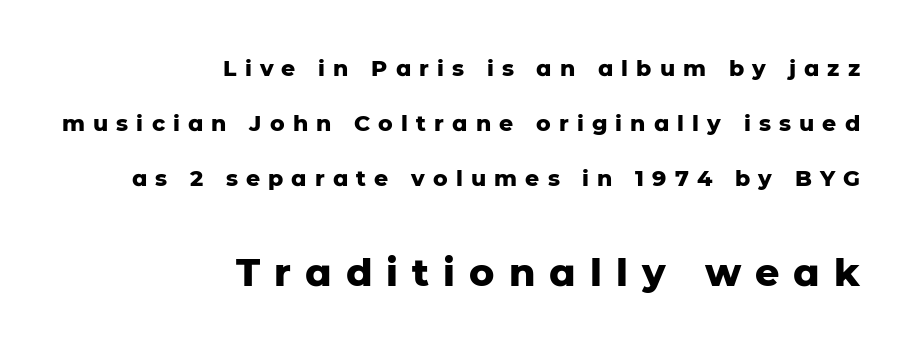
Q: Is the text bold? A: Yes.
Q: Is the text italic (slanted)? A: No, it is upright.
Q: Is the typeface a serif or a sans-serif typeface? A: Sans-serif.
Q: Is the text underlined? A: No.
Q: How is the paragraph aligned? A: Right-aligned.
Q: Is the spacing between letters normal or unusually wide? A: Unusually wide.
Q: Is the spacing between lines tight, normal or loose? A: Loose.
Q: Which block of text is set in a larger size, the first (top) or the second (bottom)? A: The second (bottom) one.
Q: Width (condensed, normal, or wide)? A: Normal.
Q: Stroke contrast? A: Low.
Q: x-height? A: Medium.
Q: Monospaced? A: No.
